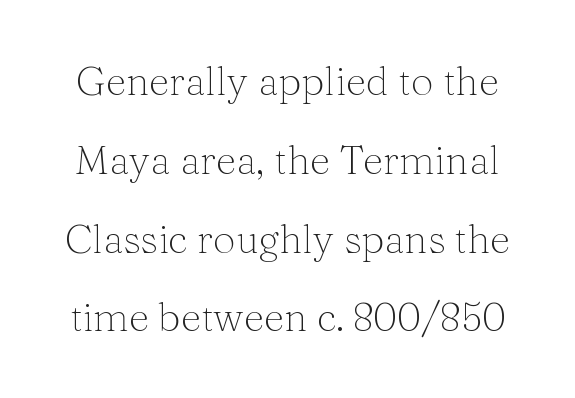
{"serif": "yes", "italic": "no", "bold": "no", "weight": "light", "width": "normal", "stroke_contrast": "medium", "x_height": "medium", "monospaced": "no", "underline": "no", "line_spacing": "loose", "line_spacing_ratio": 1.97, "letter_spacing": "normal", "letter_spacing_em": 0.0, "glyph_px": 40}
